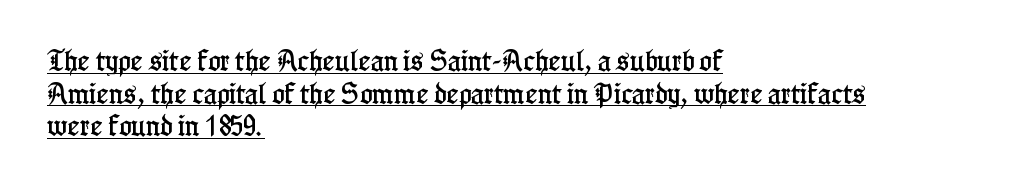
{"italic": "no", "underline": "yes", "align": "left", "line_spacing": "normal", "line_spacing_ratio": 1.42, "letter_spacing": "normal", "letter_spacing_em": 0.0, "glyph_px": 23}
